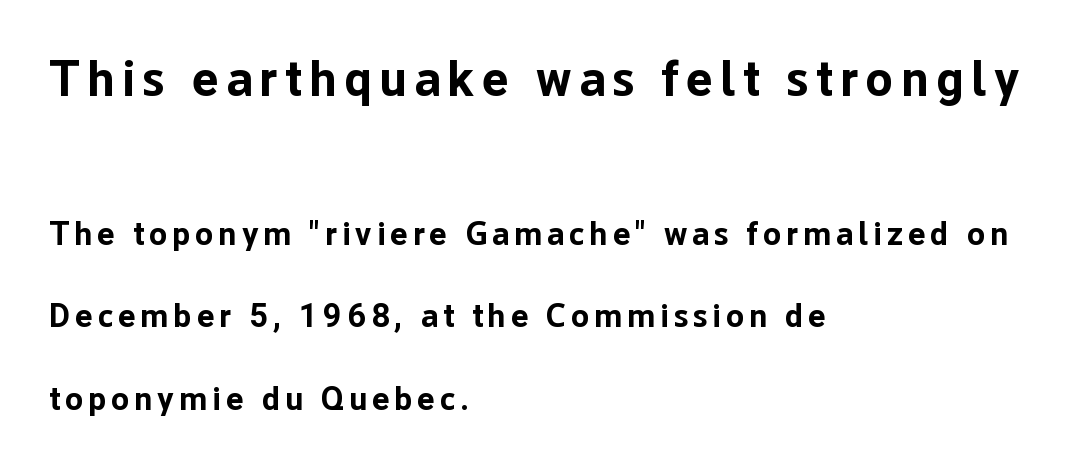
Beneath every word, the page is bare. In CSS terms this would be text-align: left. You could not count columns in this text — the font is proportionally spaced. In terms of posture, this sample is upright. Serifs: no, the terminals of the letterforms are clean. Typesetter's note — upper block bumped up in size, lower block left smaller.
